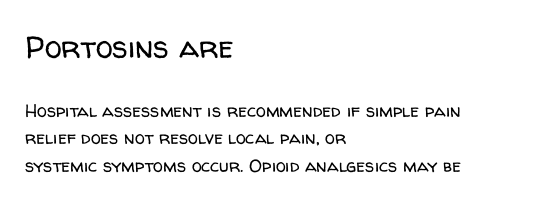
{"serif": "no", "italic": "no", "bold": "no", "weight": "regular", "width": "normal", "stroke_contrast": "low", "x_height": "medium", "monospaced": "no", "underline": "no", "align": "left", "line_spacing": "normal", "line_spacing_ratio": 1.54, "letter_spacing": "normal", "letter_spacing_em": 0.0, "larger_block": "first", "size_ratio": 1.72, "glyph_px": 31}
